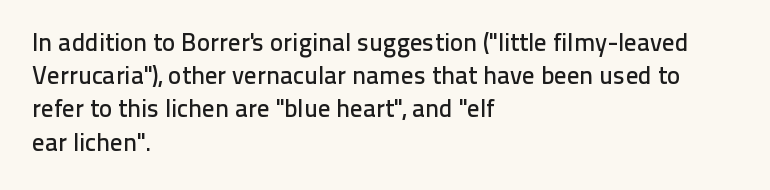
Q: Is the text italic (slanted)? A: No, it is upright.
Q: Is the text underlined? A: No.
Q: How is the paragraph aligned? A: Left-aligned.
Q: Is the spacing between letters normal or unusually wide? A: Normal.
Q: Is the spacing between lines tight, normal or loose? A: Normal.
